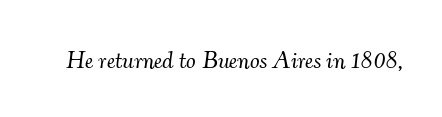
Q: Is the text bold? A: No.
Q: Is the text italic (slanted)? A: Yes, it leans right by about 7 degrees.
Q: Is the text underlined? A: No.
Q: Is the spacing between letters normal or unusually wide? A: Normal.
